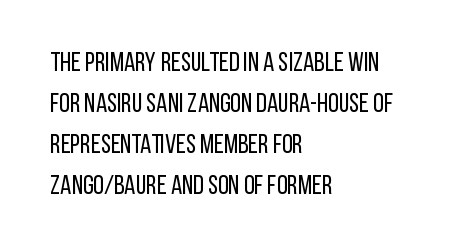
The image shows 27 px text type, upright; set left-aligned, normal line spacing (1.52x), normal letter spacing, not underlined.
